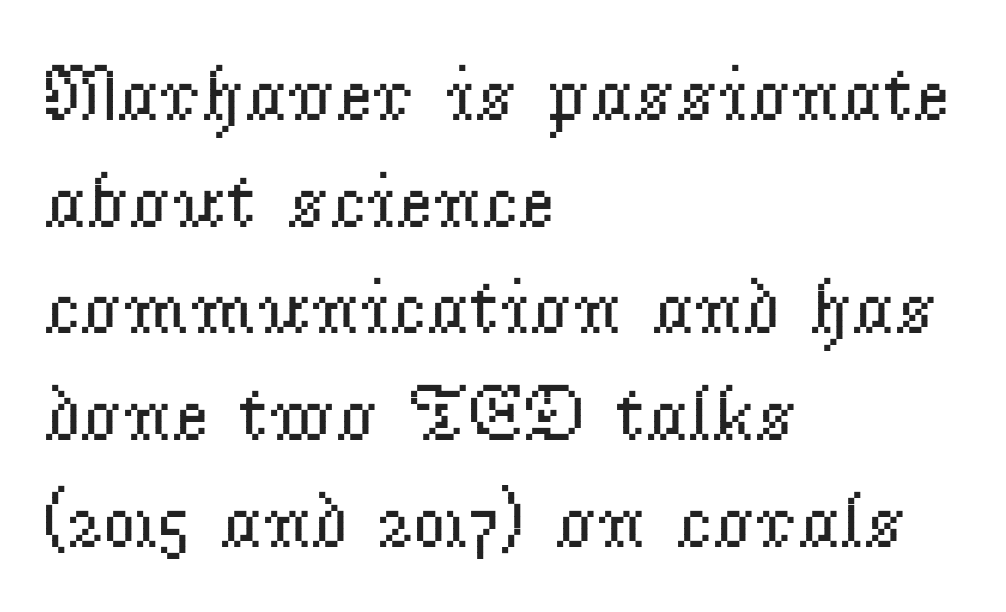
The image shows 79 px regular-weight serif type, upright; set left-aligned, normal line spacing (1.35x), normal letter spacing, not underlined; low stroke contrast and a small x-height.
